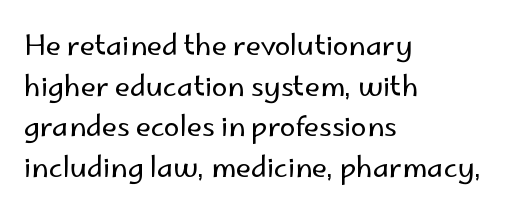
The image shows 28 px regular-weight sans-serif type, upright; set left-aligned, normal line spacing (1.45x), normal letter spacing, not underlined; low stroke contrast and a small x-height.
